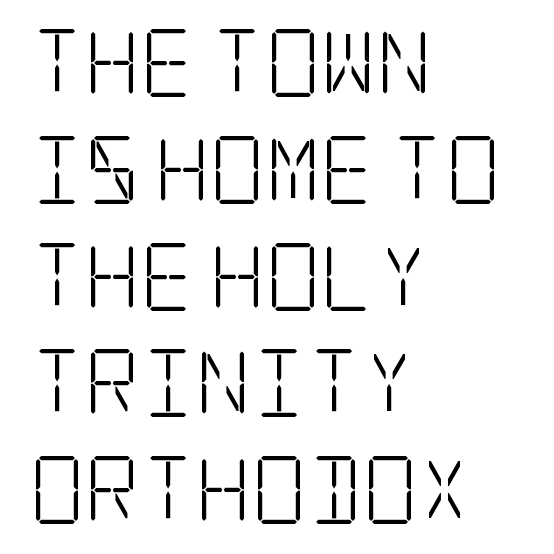
The image shows 68 px light, condensed serif type, upright; set left-aligned, normal line spacing (1.57x), normal letter spacing, not underlined; low stroke contrast and a large x-height.
